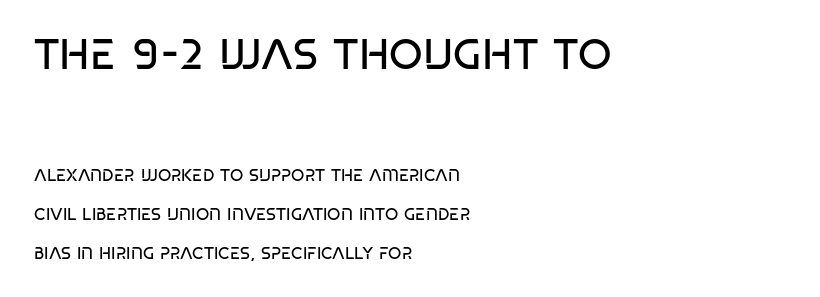
Q: Is the text bold? A: No.
Q: Is the text italic (slanted)? A: No, it is upright.
Q: Is the typeface a serif or a sans-serif typeface? A: Sans-serif.
Q: Is the text underlined? A: No.
Q: How is the paragraph aligned? A: Left-aligned.
Q: Is the spacing between letters normal or unusually wide? A: Normal.
Q: Is the spacing between lines tight, normal or loose? A: Loose.
Q: Which block of text is set in a larger size, the first (top) or the second (bottom)? A: The first (top) one.
Q: Width (condensed, normal, or wide)? A: Condensed.
Q: Stroke contrast? A: Low.
Q: x-height? A: Large.
Q: Monospaced? A: No.
